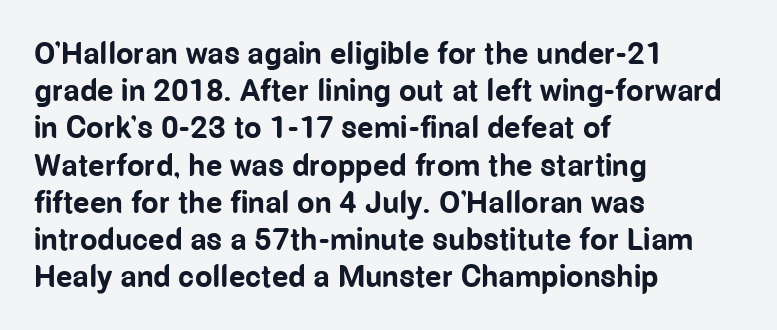
Q: Is the text bold? A: Yes.
Q: Is the text italic (slanted)? A: No, it is upright.
Q: Is the typeface a serif or a sans-serif typeface? A: Sans-serif.
Q: Is the text underlined? A: No.
Q: How is the paragraph aligned? A: Left-aligned.
Q: Is the spacing between letters normal or unusually wide? A: Normal.
Q: Width (condensed, normal, or wide)? A: Condensed.
Q: Stroke contrast? A: Low.
Q: x-height? A: Medium.
Q: Monospaced? A: No.
